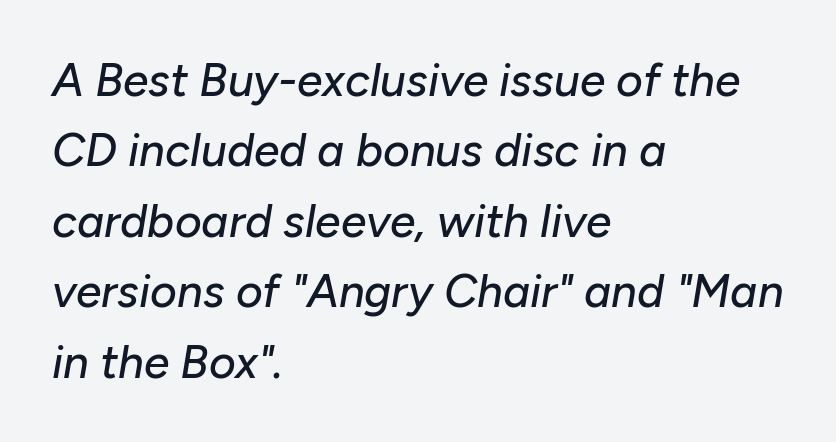
Q: Is the text italic (slanted)? A: Yes, it leans right by about 10 degrees.
Q: Is the text underlined? A: No.
Q: How is the paragraph aligned? A: Left-aligned.
Q: Is the spacing between letters normal or unusually wide? A: Normal.
Q: Is the spacing between lines tight, normal or loose? A: Normal.
Q: Width (condensed, normal, or wide)? A: Normal.
Q: Stroke contrast? A: Low.
Q: x-height? A: Medium.
Q: Monospaced? A: No.
